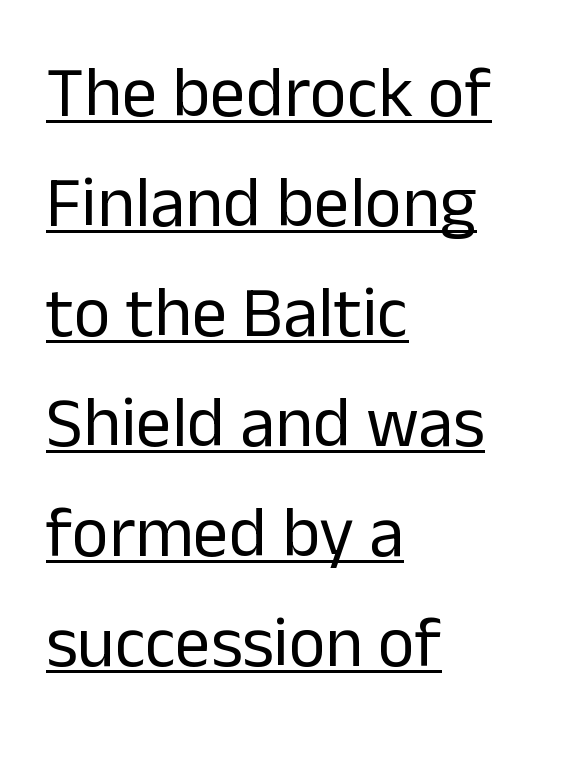
The image shows 71 px regular-weight sans-serif type, upright; set left-aligned, normal line spacing (1.55x), normal letter spacing, underlined; low stroke contrast and a medium x-height.
